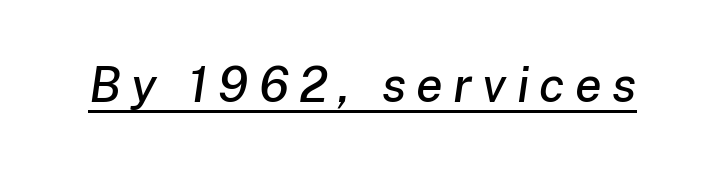
{"italic": "yes", "lean": "right", "slant_degrees": 8, "width": "normal", "stroke_contrast": "low", "x_height": "medium", "monospaced": "no", "underline": "yes", "letter_spacing": "wide", "letter_spacing_em": 0.21, "glyph_px": 49}
